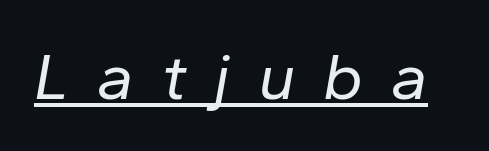
The image shows 66 px regular-weight type, italic (leaning right); set unusually wide letter spacing (+0.42 em), underlined; low stroke contrast and a medium x-height.
